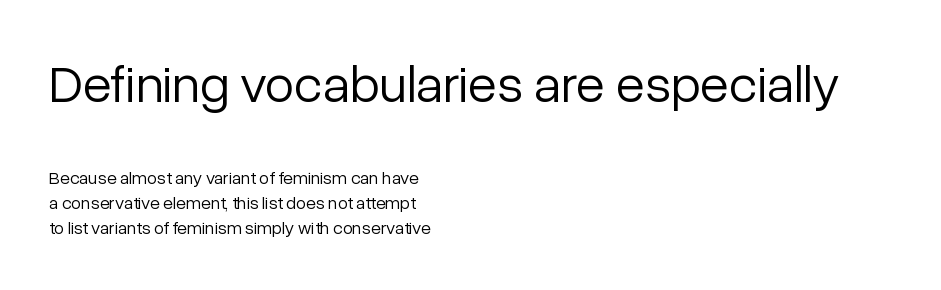
Q: Is the text bold? A: No.
Q: Is the text italic (slanted)? A: No, it is upright.
Q: Is the typeface a serif or a sans-serif typeface? A: Sans-serif.
Q: Is the text underlined? A: No.
Q: How is the paragraph aligned? A: Left-aligned.
Q: Is the spacing between letters normal or unusually wide? A: Normal.
Q: Is the spacing between lines tight, normal or loose? A: Normal.
Q: Which block of text is set in a larger size, the first (top) or the second (bottom)? A: The first (top) one.
Q: Width (condensed, normal, or wide)? A: Normal.
Q: Stroke contrast? A: Low.
Q: x-height? A: Medium.
Q: Monospaced? A: No.
